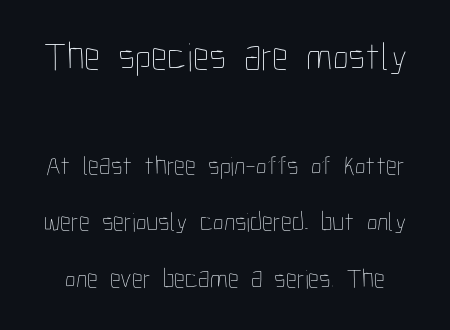
Q: Is the text bold? A: No.
Q: Is the text italic (slanted)? A: No, it is upright.
Q: Is the text underlined? A: No.
Q: Is the spacing between letters normal or unusually wide? A: Normal.
Q: Is the spacing between lines tight, normal or loose? A: Loose.
Q: Which block of text is set in a larger size, the first (top) or the second (bottom)? A: The first (top) one.
Q: Width (condensed, normal, or wide)? A: Condensed.
Q: Stroke contrast? A: Low.
Q: x-height? A: Medium.
Q: Monospaced? A: No.
